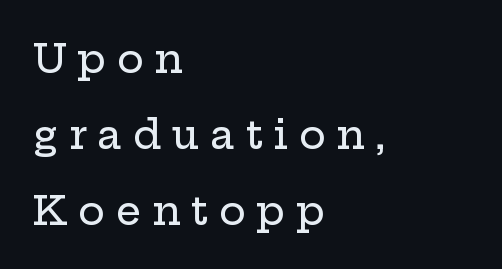
Q: Is the text italic (slanted)? A: No, it is upright.
Q: Is the typeface a serif or a sans-serif typeface? A: Serif.
Q: Is the text underlined? A: No.
Q: How is the paragraph aligned? A: Left-aligned.
Q: Is the spacing between letters normal or unusually wide? A: Unusually wide.
Q: Is the spacing between lines tight, normal or loose? A: Loose.
Q: Width (condensed, normal, or wide)? A: Wide.
Q: Stroke contrast? A: Low.
Q: x-height? A: Medium.
Q: Monospaced? A: No.
